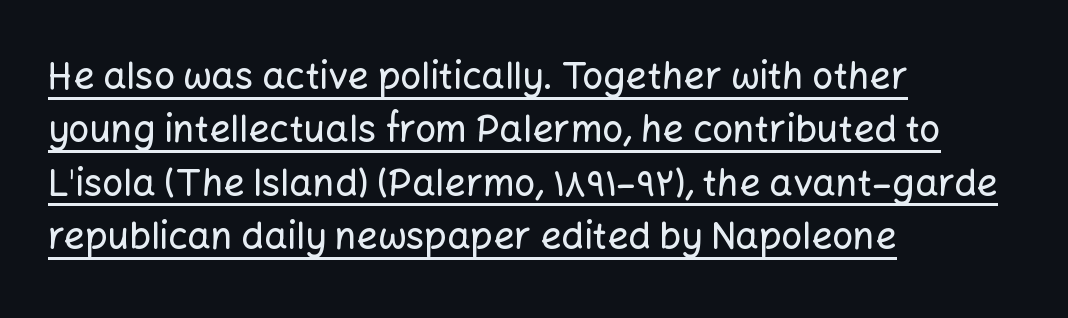
The image shows 37 px sans-serif type, upright; set left-aligned, normal line spacing (1.44x), normal letter spacing, underlined; low stroke contrast and a medium x-height.
